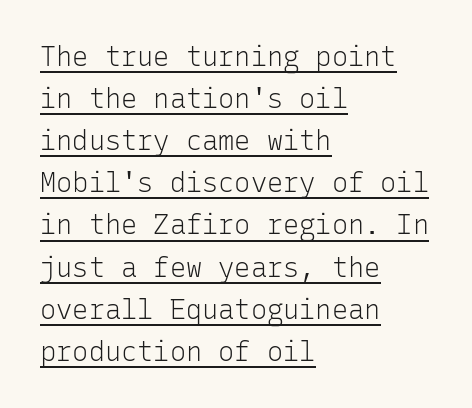
The text block is weighted toward the left margin, trailing off unevenly rightward. The line-height multiplier appears to be the usual default. This sample carries an underscore along the baseline area. Tracking here is standard; glyphs follow each other at the usual distance. Is the type heavy? It reads as light-to-regular instead. The font's upright variant was chosen for this text.
